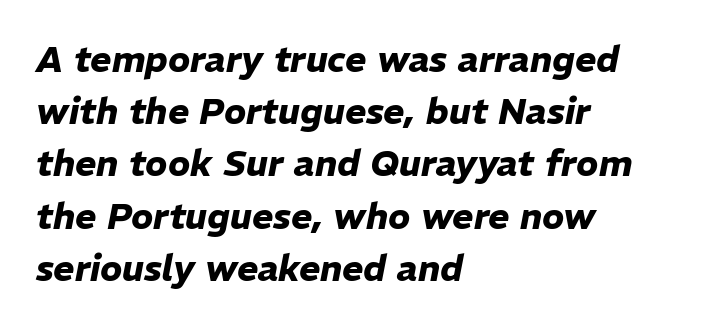
How would I describe the line gaps? Plain and ordinary. Tracking value appears to be zero — textbook default spacing. Reading down the block, your eye returns to a fixed left position each line. Every character sits at an angle, as italics do.
